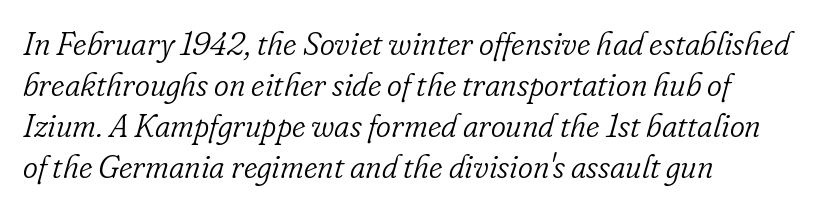
Q: Is the text bold? A: No.
Q: Is the text italic (slanted)? A: Yes, it leans right by about 16 degrees.
Q: Is the typeface a serif or a sans-serif typeface? A: Serif.
Q: Is the text underlined? A: No.
Q: How is the paragraph aligned? A: Left-aligned.
Q: Is the spacing between letters normal or unusually wide? A: Normal.
Q: Is the spacing between lines tight, normal or loose? A: Normal.
Q: Width (condensed, normal, or wide)? A: Normal.
Q: Stroke contrast? A: Low.
Q: x-height? A: Small.
Q: Monospaced? A: No.
